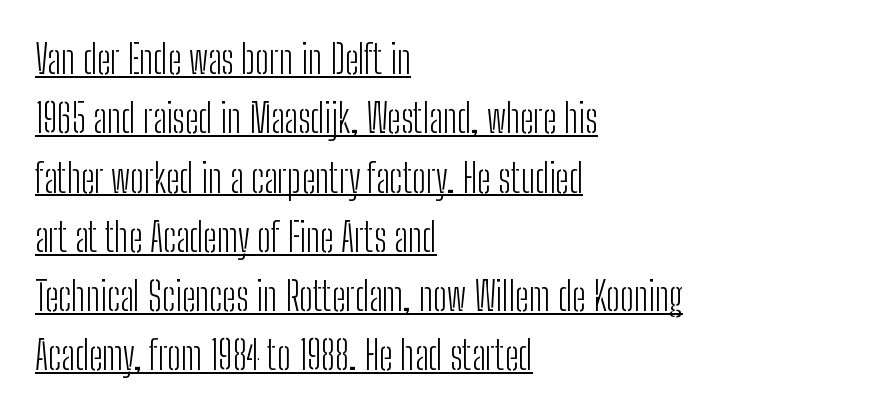
Q: Is the text bold? A: No.
Q: Is the text italic (slanted)? A: No, it is upright.
Q: Is the typeface a serif or a sans-serif typeface? A: Sans-serif.
Q: Is the text underlined? A: Yes.
Q: How is the paragraph aligned? A: Left-aligned.
Q: Is the spacing between letters normal or unusually wide? A: Normal.
Q: Is the spacing between lines tight, normal or loose? A: Normal.
Q: Width (condensed, normal, or wide)? A: Condensed.
Q: Stroke contrast? A: Low.
Q: x-height? A: Medium.
Q: Monospaced? A: No.
